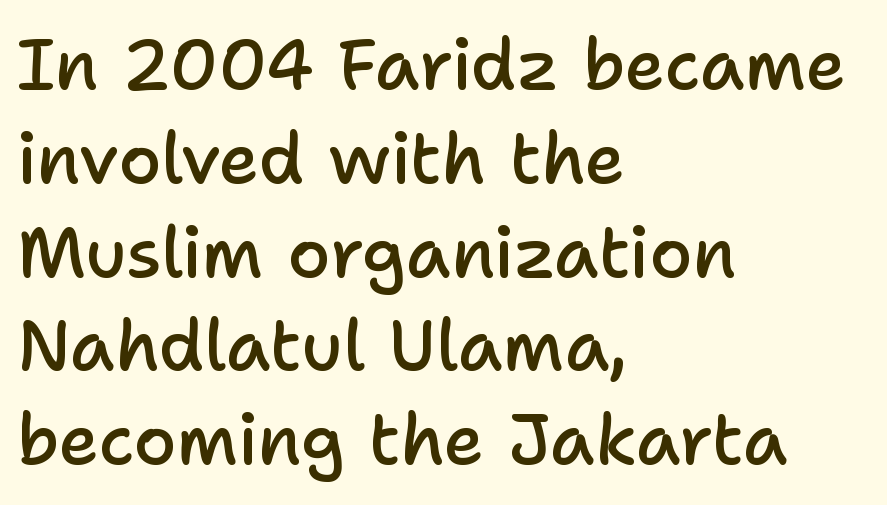
{"serif": "no", "italic": "no", "bold": "semi", "weight": "semibold", "width": "normal", "stroke_contrast": "low", "x_height": "medium", "monospaced": "no", "underline": "no", "align": "left", "line_spacing": "normal", "line_spacing_ratio": 1.34, "letter_spacing": "normal", "letter_spacing_em": 0.0, "glyph_px": 70}
